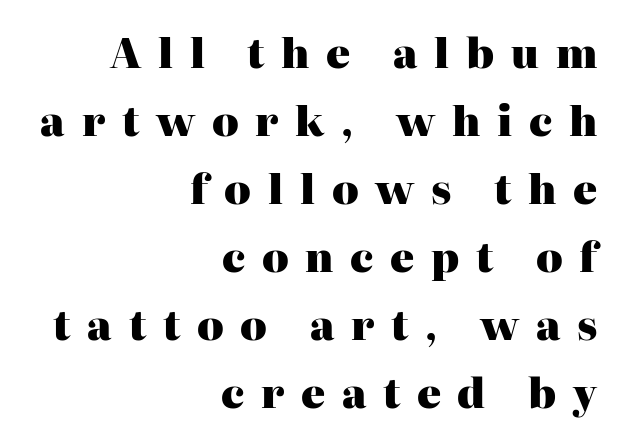
Old-style or modern, the face here clearly has serifs. Plenty of ink on the page — the face is bold. In terms of posture, this sample is upright. The setting favours the right margin, as signatures and pull-quotes sometimes do. Does the leading feel generous? No, just average.
